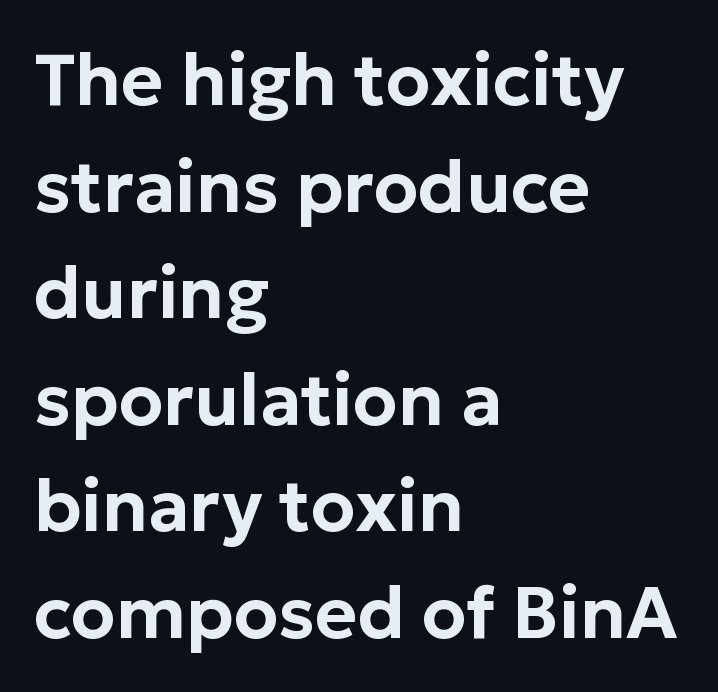
{"serif": "no", "italic": "no", "width": "normal", "stroke_contrast": "low", "x_height": "medium", "monospaced": "no", "underline": "no", "align": "left", "line_spacing": "normal", "line_spacing_ratio": 1.48, "letter_spacing": "normal", "letter_spacing_em": 0.0, "glyph_px": 72}
